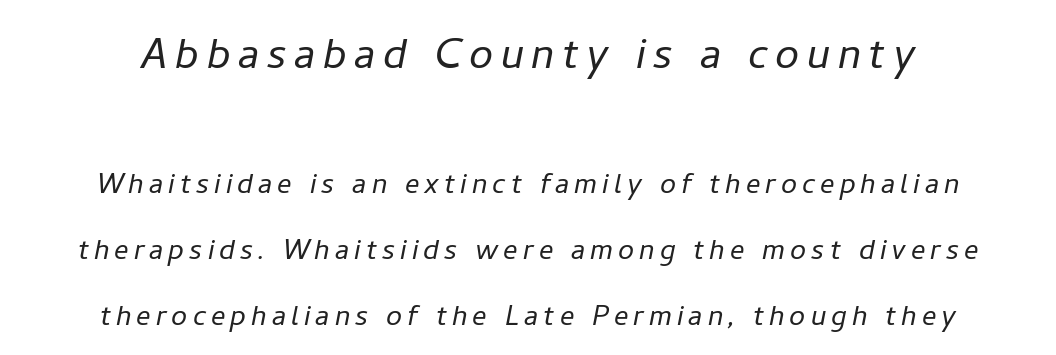
The image shows 54 px light type, italic (leaning right); set centered, line spacing 1.82x, not underlined; the first (top) block is 1.5x larger; low stroke contrast and a medium x-height.
